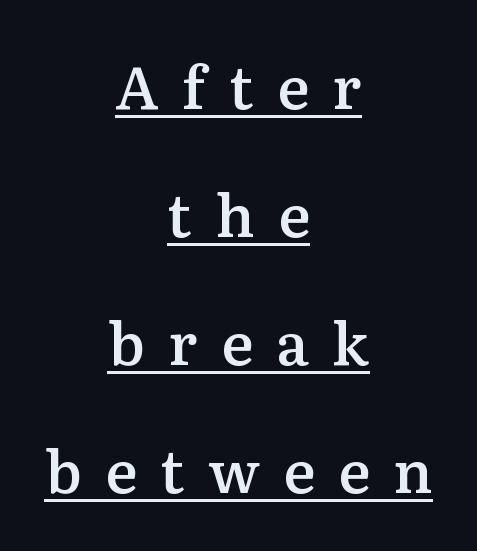
Q: Is the text bold? A: Semi-bold.
Q: Is the text italic (slanted)? A: No, it is upright.
Q: Is the typeface a serif or a sans-serif typeface? A: Serif.
Q: Is the text underlined? A: Yes.
Q: How is the paragraph aligned? A: Centered.
Q: Is the spacing between letters normal or unusually wide? A: Unusually wide.
Q: Is the spacing between lines tight, normal or loose? A: Loose.
Q: Width (condensed, normal, or wide)? A: Normal.
Q: Stroke contrast? A: Medium.
Q: x-height? A: Medium.
Q: Monospaced? A: No.
